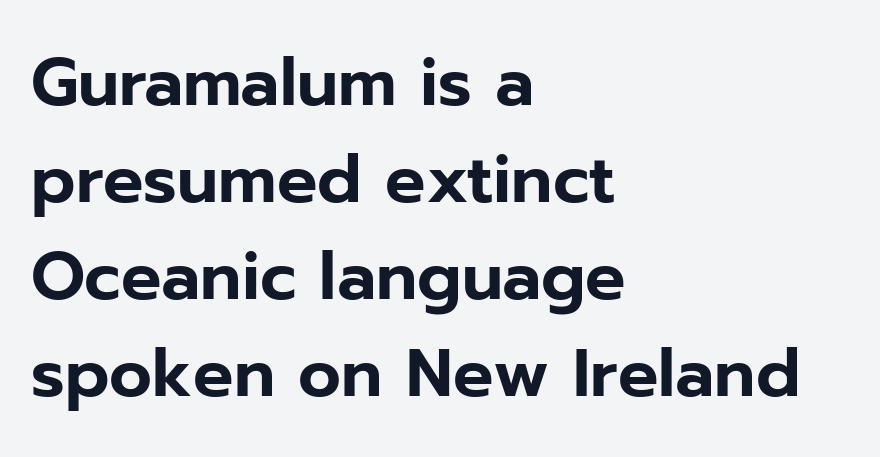
Italic? Not at all — the glyphs are vertical. The gaps between neighbouring characters are ordinary and unremarkable. A student would call this left alignment; a typographer would say flush left, rag right. Spacing verdict: proportional, widths tailored to each character. Descenders hang freely into open space. The passage shown is typeset with a sans-serif family.
